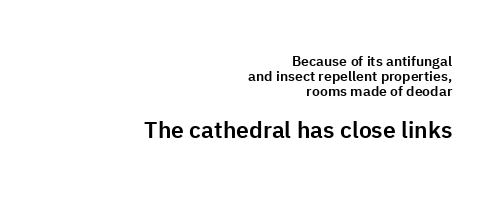
{"italic": "no", "underline": "no", "align": "right", "line_spacing": "tight", "line_spacing_ratio": 1.07, "letter_spacing": "normal", "letter_spacing_em": 0.0, "larger_block": "second", "size_ratio": 1.64, "glyph_px": 23}
